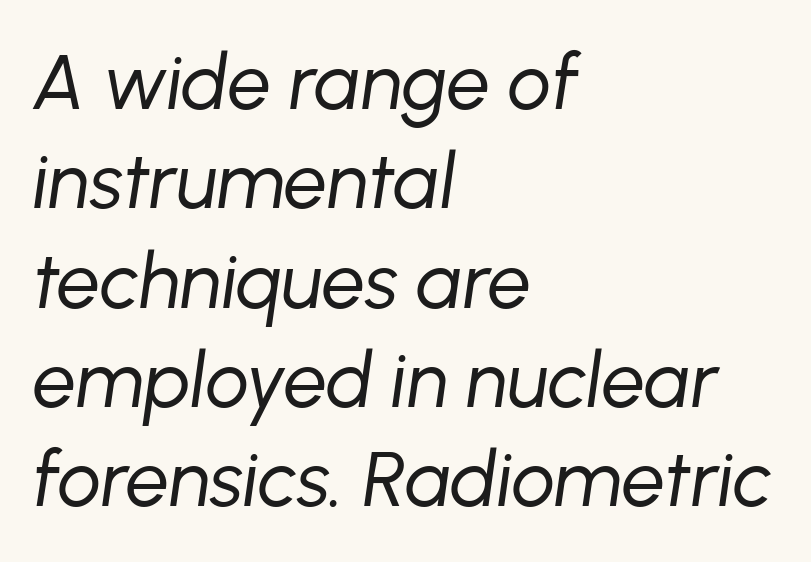
All the whitespace from short lines collects on the right. The passage shown stacks its lines at a standard gap. A typesetter would call this proportional, since set widths differ per character. Bare-footed words on every line. The weight would be labelled regular, book, light, or lighter still.
